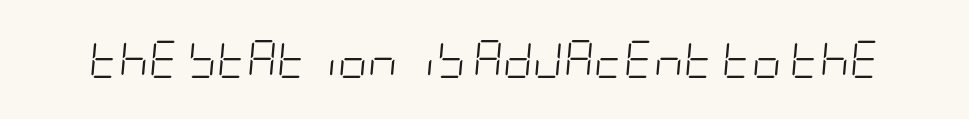
Q: Is the text bold? A: No.
Q: Is the text italic (slanted)? A: Yes, it leans right by about 5 degrees.
Q: Is the text underlined? A: No.
Q: Is the spacing between letters normal or unusually wide? A: Normal.
Q: Width (condensed, normal, or wide)? A: Condensed.
Q: Stroke contrast? A: Low.
Q: x-height? A: Large.
